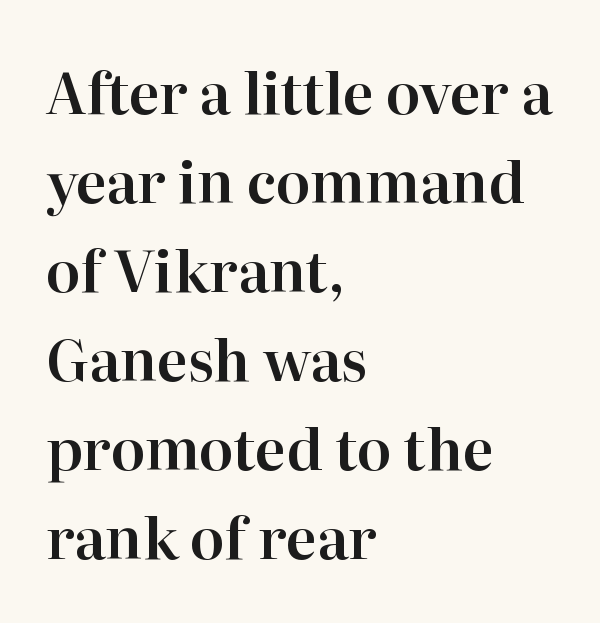
The type sits square on the baseline with zero lean. If you drew a ruler down the left edge, every line would touch it. Does the type have serifs? Yes, each stem ends in a small foot. Think of a printed novel: that variable character pitch is what you see here. Quick note: underline off. In terms of letterspacing, this is plain default setting.
